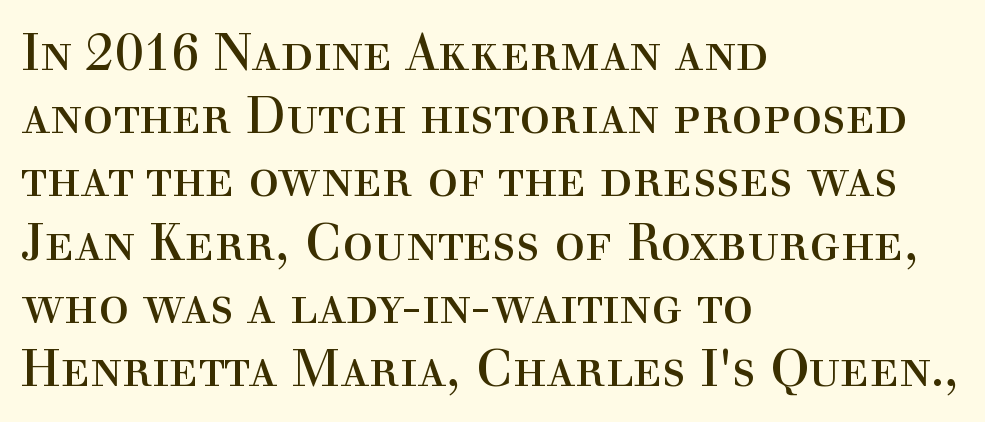
Q: Is the text bold? A: No.
Q: Is the text italic (slanted)? A: No, it is upright.
Q: Is the typeface a serif or a sans-serif typeface? A: Serif.
Q: Is the text underlined? A: No.
Q: How is the paragraph aligned? A: Left-aligned.
Q: Is the spacing between letters normal or unusually wide? A: Normal.
Q: Width (condensed, normal, or wide)? A: Normal.
Q: x-height? A: Medium.
Q: Monospaced? A: No.
